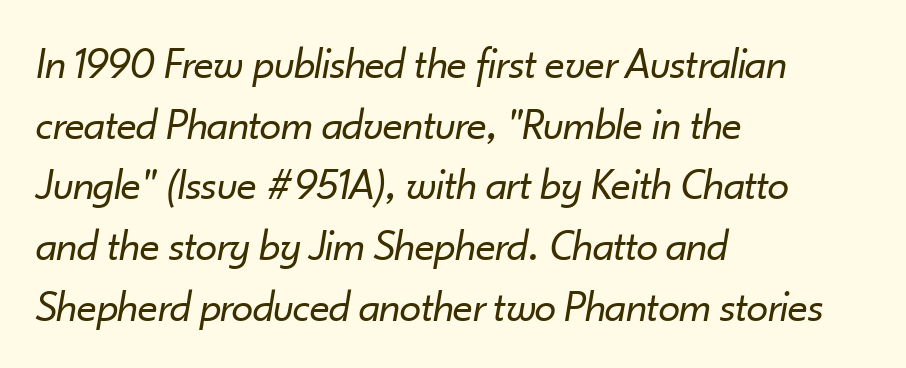
Here the designer chose a conventional face with non-uniform glyph widths. The specimen omits any rule beneath the text block's lines. The rendering uses a moderate line-height, typical for paragraphs. If you drew a line through each stem, it would be angled. The face looks like a standard text weight, possibly lighter.
